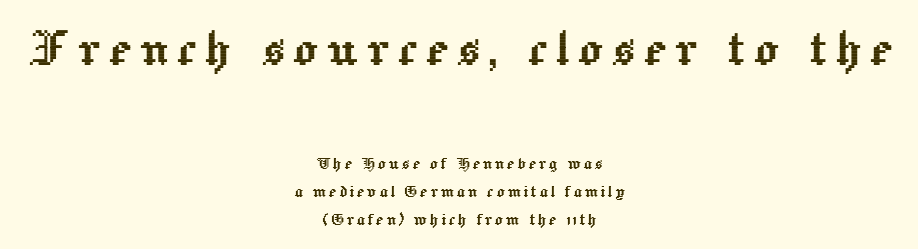
The image shows 61 px text type, upright; set centered, normal line spacing (1.41x), not underlined; the first (top) block is 3.05x larger; a medium x-height.
